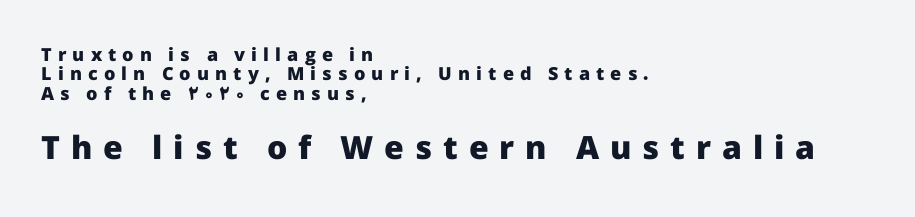
{"serif": "no", "italic": "no", "bold": "yes", "weight": "heavy", "width": "normal", "stroke_contrast": "low", "x_height": "medium", "monospaced": "no", "underline": "no", "align": "left", "line_spacing": "tight", "line_spacing_ratio": 1.07, "letter_spacing": "wide", "letter_spacing_em": 0.34, "larger_block": "second", "size_ratio": 1.78, "glyph_px": 32}
